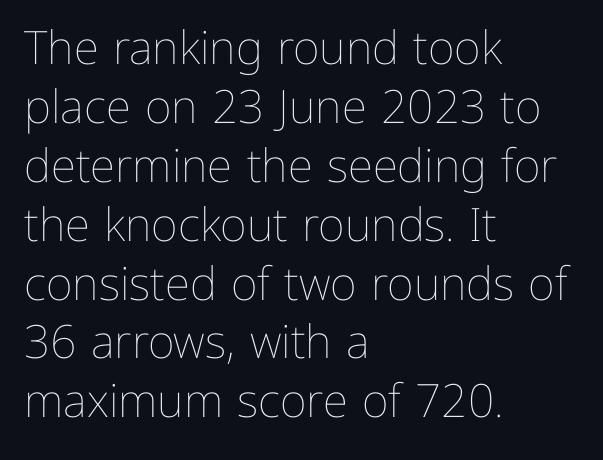
Q: Is the text bold? A: No.
Q: Is the text italic (slanted)? A: No, it is upright.
Q: Is the text underlined? A: No.
Q: How is the paragraph aligned? A: Left-aligned.
Q: Is the spacing between letters normal or unusually wide? A: Normal.
Q: Is the spacing between lines tight, normal or loose? A: Normal.
Q: Width (condensed, normal, or wide)? A: Normal.
Q: Stroke contrast? A: Low.
Q: x-height? A: Medium.
Q: Monospaced? A: No.
